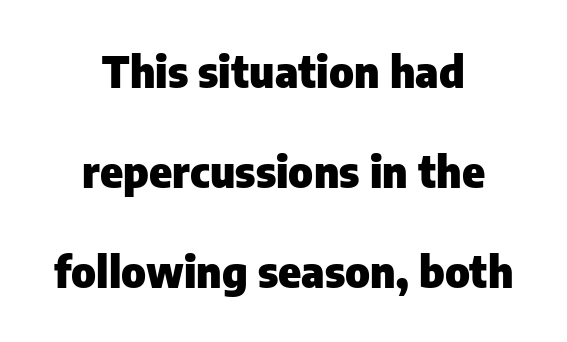
Q: Is the text bold? A: Yes.
Q: Is the text italic (slanted)? A: No, it is upright.
Q: Is the typeface a serif or a sans-serif typeface? A: Sans-serif.
Q: Is the text underlined? A: No.
Q: How is the paragraph aligned? A: Centered.
Q: Is the spacing between letters normal or unusually wide? A: Normal.
Q: Is the spacing between lines tight, normal or loose? A: Loose.
Q: Width (condensed, normal, or wide)? A: Normal.
Q: Stroke contrast? A: Low.
Q: x-height? A: Medium.
Q: Monospaced? A: No.
